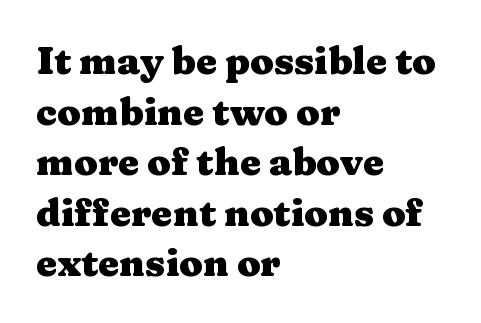
Proportional: the letters do not fall into vertical columns. This rendering leaves character spacing at its baseline value. Line beginnings align vertically; line endings do not. Just letters on the line, the space beneath them empty.
